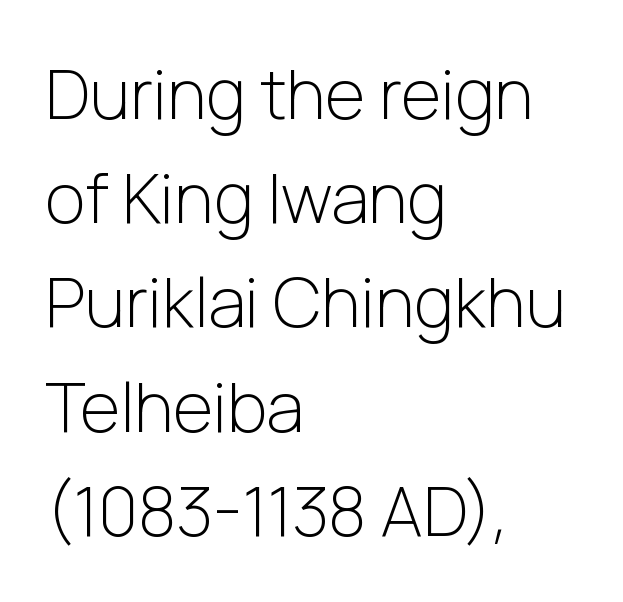
Q: Is the text bold? A: No.
Q: Is the text italic (slanted)? A: No, it is upright.
Q: Is the typeface a serif or a sans-serif typeface? A: Sans-serif.
Q: Is the text underlined? A: No.
Q: How is the paragraph aligned? A: Left-aligned.
Q: Is the spacing between letters normal or unusually wide? A: Normal.
Q: Is the spacing between lines tight, normal or loose? A: Normal.
Q: Width (condensed, normal, or wide)? A: Normal.
Q: Stroke contrast? A: Low.
Q: x-height? A: Medium.
Q: Monospaced? A: No.
